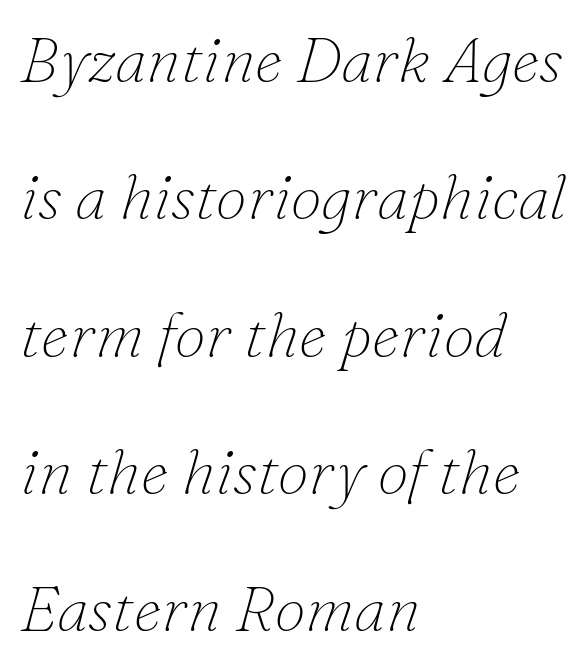
Every character sits at an angle, as italics do. Examine the stroke ends and you'll spot serifs. Spacing verdict: proportional, widths tailored to each character. The passage shown is not underscored anywhere.
